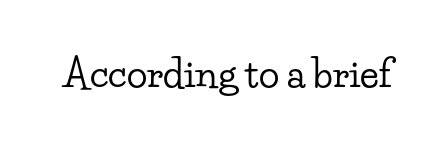
Q: Is the text italic (slanted)? A: No, it is upright.
Q: Is the typeface a serif or a sans-serif typeface? A: Serif.
Q: Is the text underlined? A: No.
Q: Is the spacing between letters normal or unusually wide? A: Normal.
Q: Width (condensed, normal, or wide)? A: Wide.
Q: Stroke contrast? A: Low.
Q: x-height? A: Small.
Q: Monospaced? A: No.
